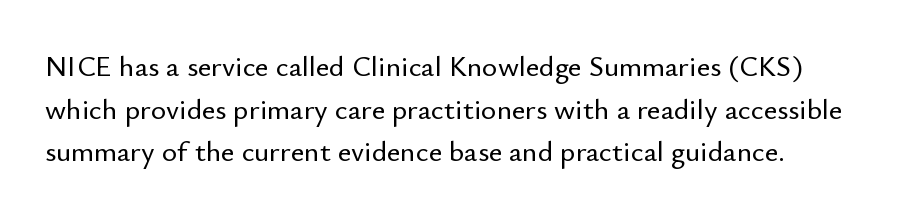
Q: Is the text italic (slanted)? A: No, it is upright.
Q: Is the typeface a serif or a sans-serif typeface? A: Sans-serif.
Q: Is the text underlined? A: No.
Q: How is the paragraph aligned? A: Left-aligned.
Q: Is the spacing between letters normal or unusually wide? A: Normal.
Q: Is the spacing between lines tight, normal or loose? A: Normal.
Q: Width (condensed, normal, or wide)? A: Normal.
Q: Stroke contrast? A: Low.
Q: x-height? A: Small.
Q: Monospaced? A: No.
